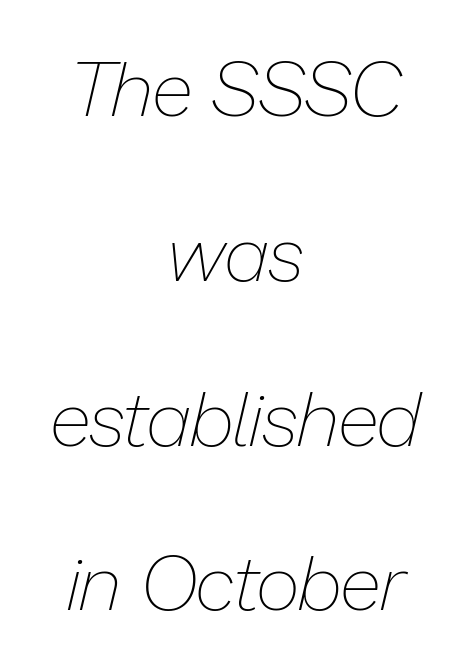
Caption: face not bold, strokes unweighted. Note the varied advance widths — an 'i' is clearly narrower than an 'm'. Tracking value appears to be zero — textbook default spacing. Horizontal alignment here is central, giving a formal, balanced look. You can tell it's italic because the verticals aren't actually vertical.
